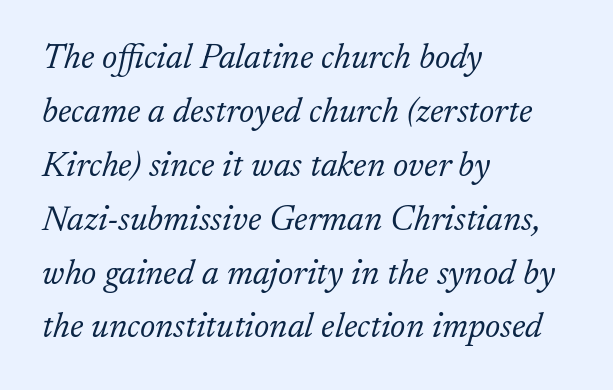
{"serif": "yes", "italic": "yes", "lean": "right", "slant_degrees": 17, "bold": "no", "weight": "light", "width": "normal", "stroke_contrast": "low", "x_height": "small", "monospaced": "no", "underline": "no", "align": "left", "line_spacing": "normal", "line_spacing_ratio": 1.54, "letter_spacing": "normal", "letter_spacing_em": 0.0, "glyph_px": 35}
